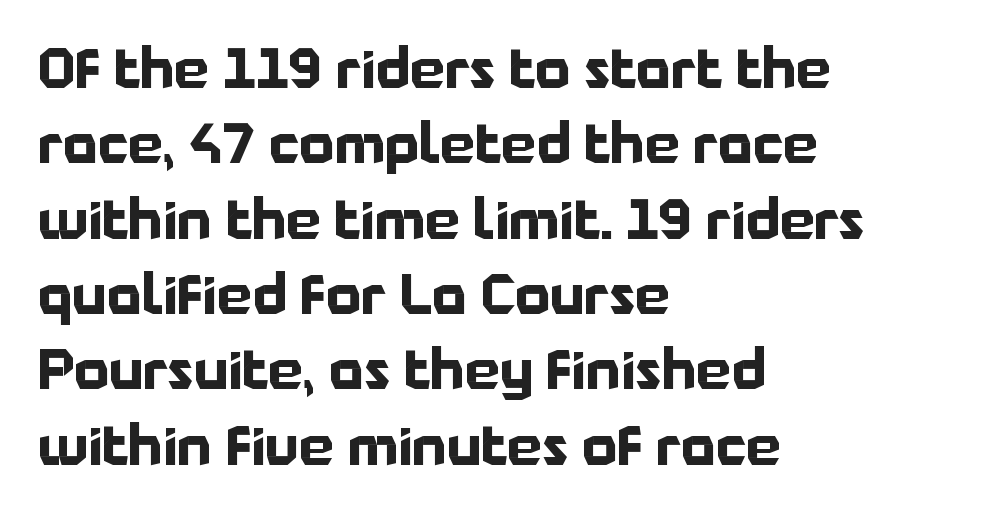
Line spacing here is normal. Rule under the text: the space is simply empty. Italic? Not at all — the glyphs are vertical. Is the letter spacing exaggerated? No — it looks like the ordinary default. The typesetter chose a ragged-right arrangement here.
